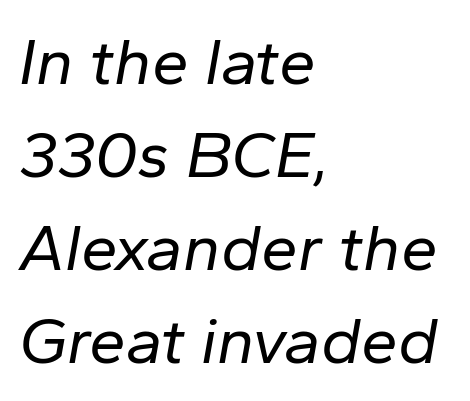
The image shows 66 px regular-weight type, italic (leaning right); set left-aligned, normal line spacing (1.41x), normal letter spacing, not underlined; low stroke contrast and a medium x-height.
